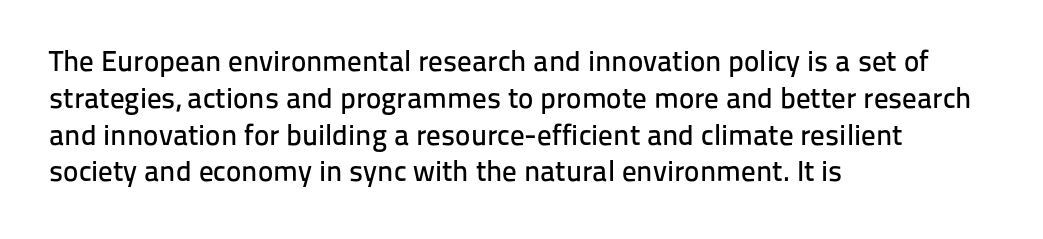
Q: Is the text italic (slanted)? A: No, it is upright.
Q: Is the typeface a serif or a sans-serif typeface? A: Sans-serif.
Q: Is the text underlined? A: No.
Q: How is the paragraph aligned? A: Left-aligned.
Q: Is the spacing between letters normal or unusually wide? A: Normal.
Q: Is the spacing between lines tight, normal or loose? A: Normal.
Q: Width (condensed, normal, or wide)? A: Normal.
Q: Stroke contrast? A: Low.
Q: x-height? A: Medium.
Q: Monospaced? A: No.
